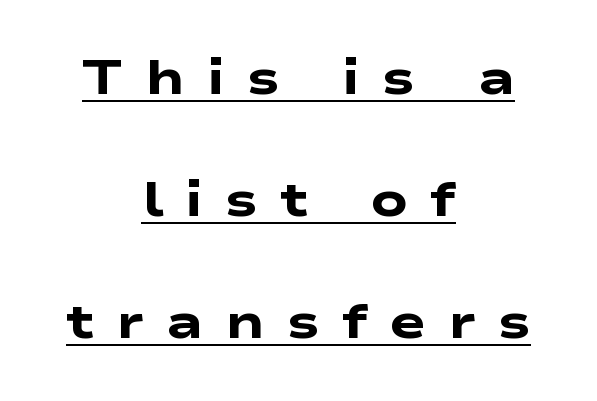
{"serif": "no", "bold": "yes", "weight": "heavy", "width": "wide", "stroke_contrast": "low", "x_height": "medium", "monospaced": "no", "underline": "yes", "align": "center", "line_spacing": "loose", "line_spacing_ratio": 2.49, "letter_spacing": "wide", "letter_spacing_em": 0.45, "glyph_px": 49}
